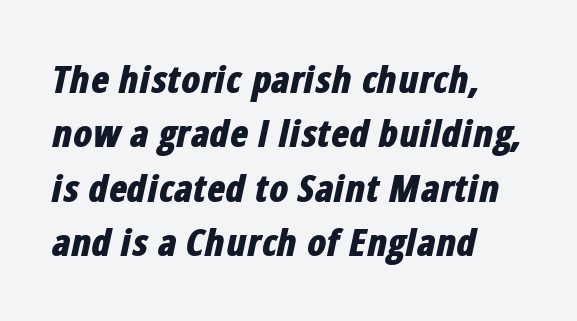
Between one letter and the next there's only the usual sliver of space. I'd describe the lettering as bold — thick and assertive. A typesetter would call this leading conventional body-copy spacing. Each letter keeps its own natural width here, so spacing adapts to shape. Any mark beneath the type? The region is blank.
